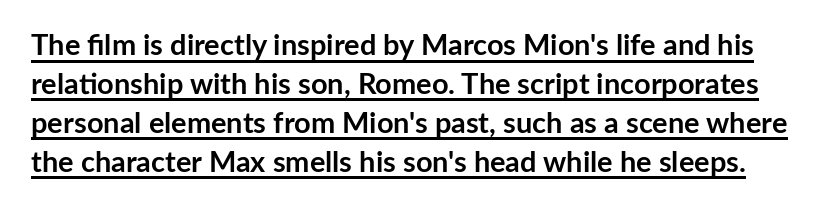
Q: Is the text bold? A: Yes.
Q: Is the text italic (slanted)? A: No, it is upright.
Q: Is the typeface a serif or a sans-serif typeface? A: Sans-serif.
Q: Is the text underlined? A: Yes.
Q: Is the spacing between letters normal or unusually wide? A: Normal.
Q: Is the spacing between lines tight, normal or loose? A: Normal.
Q: Width (condensed, normal, or wide)? A: Normal.
Q: Stroke contrast? A: Low.
Q: x-height? A: Medium.
Q: Monospaced? A: No.
